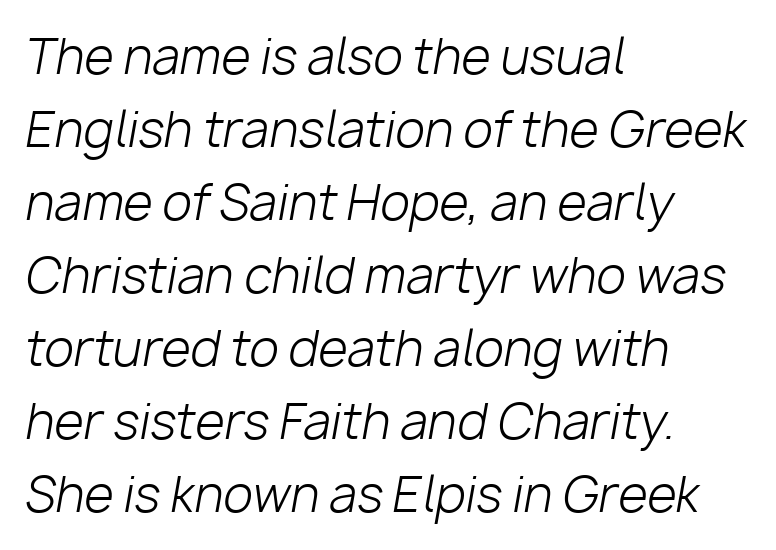
{"italic": "yes", "lean": "right", "slant_degrees": 10, "bold": "no", "weight": "light", "width": "normal", "stroke_contrast": "low", "x_height": "medium", "monospaced": "no", "underline": "no", "align": "left", "line_spacing": "normal", "line_spacing_ratio": 1.52, "letter_spacing": "normal", "letter_spacing_em": 0.0, "glyph_px": 48}
